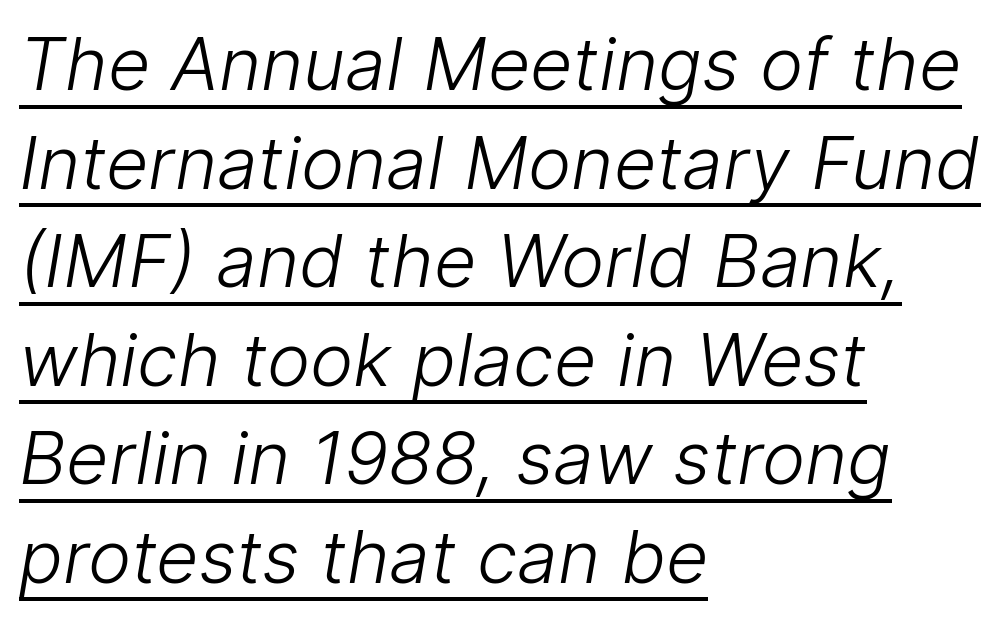
The image shows 73 px light sans-serif type; set left-aligned, normal line spacing (1.35x), normal letter spacing, underlined; low stroke contrast and a medium x-height.
